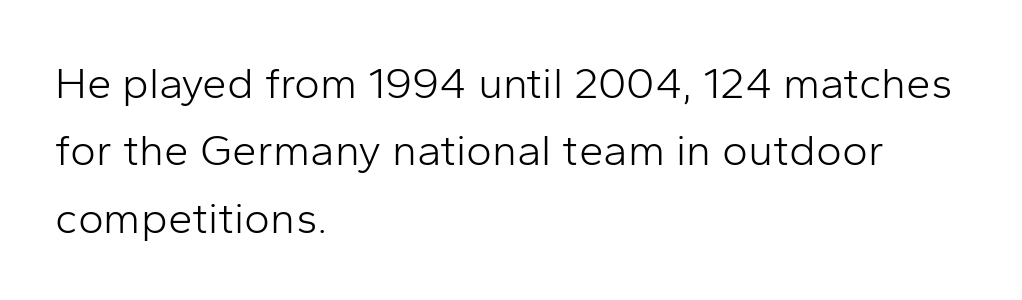
Q: Is the text bold? A: No.
Q: Is the text italic (slanted)? A: No, it is upright.
Q: Is the typeface a serif or a sans-serif typeface? A: Sans-serif.
Q: Is the text underlined? A: No.
Q: How is the paragraph aligned? A: Left-aligned.
Q: Is the spacing between letters normal or unusually wide? A: Normal.
Q: Is the spacing between lines tight, normal or loose? A: Normal.
Q: Width (condensed, normal, or wide)? A: Normal.
Q: Stroke contrast? A: Low.
Q: x-height? A: Medium.
Q: Monospaced? A: No.
